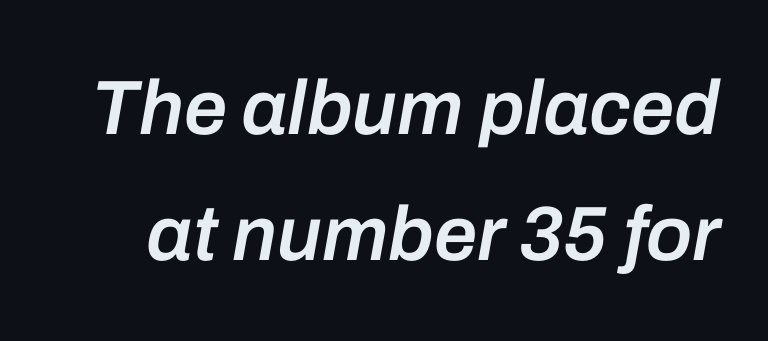
The sample has been set in demibold, a notch under bold. A normal amount of white space separates one row of letters from the next. Italic: yes, the glyphs are oblique. Between one letter and the next there's only the usual sliver of space. The rendering uses natural spacing where letterforms have individual widths.
